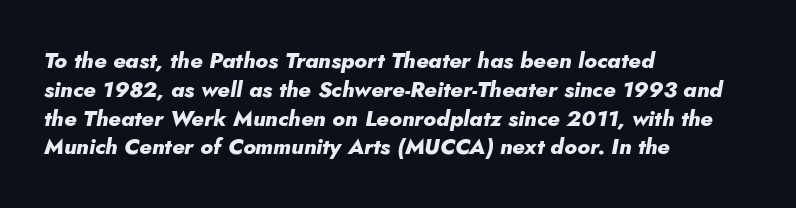
The image shows 22 px bold type, italic (leaning right); set left-aligned, normal line spacing (1.31x), normal letter spacing, not underlined.
